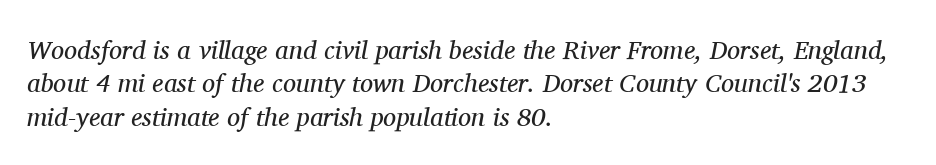
The image shows 26 px text type, italic (leaning right); set left-aligned, normal line spacing (1.28x), normal letter spacing, not underlined.
